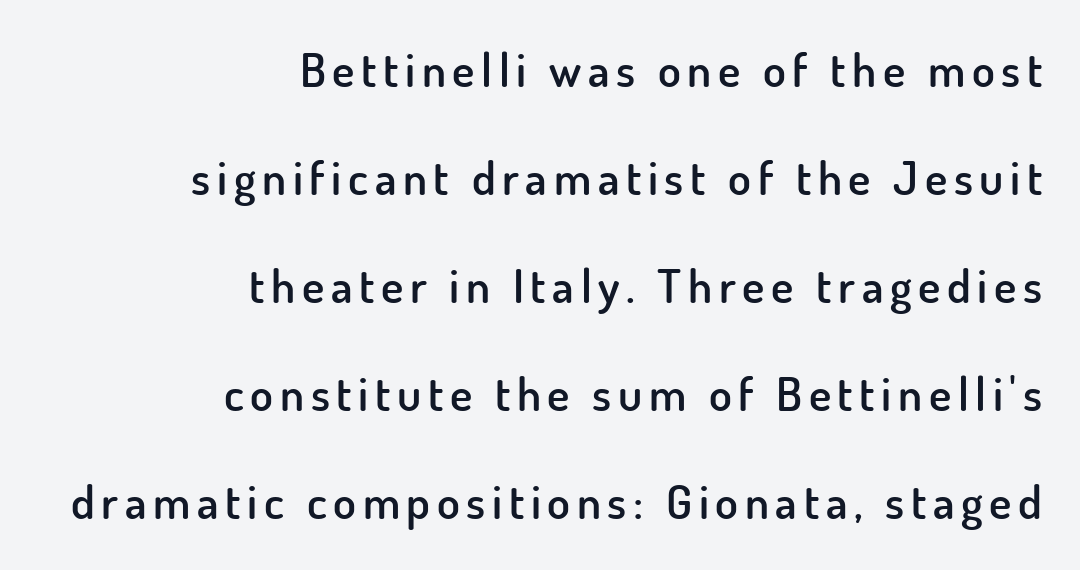
The image shows 47 px semibold sans-serif type, upright; set right-aligned, loose line spacing (2.3x), not underlined; low stroke contrast and a small x-height.
